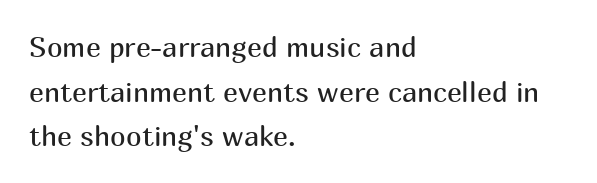
Q: Is the text bold? A: No.
Q: Is the text italic (slanted)? A: No, it is upright.
Q: Is the typeface a serif or a sans-serif typeface? A: Sans-serif.
Q: Is the text underlined? A: No.
Q: How is the paragraph aligned? A: Left-aligned.
Q: Is the spacing between letters normal or unusually wide? A: Normal.
Q: Is the spacing between lines tight, normal or loose? A: Normal.
Q: Width (condensed, normal, or wide)? A: Normal.
Q: Stroke contrast? A: Medium.
Q: x-height? A: Medium.
Q: Monospaced? A: No.
